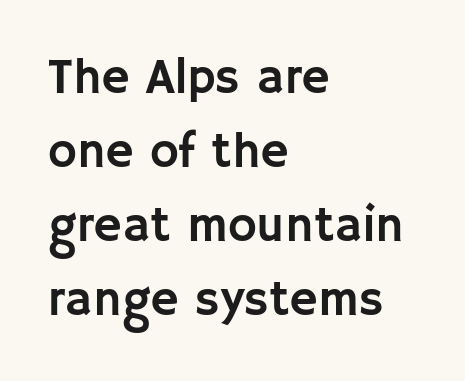
There is no visible air inserted between adjacent glyphs. The ragged edge is on the right, which tells us the setting is flush left. Vertical spacing — default. Observe the absence of serifs on each vertical stroke in this sample.
